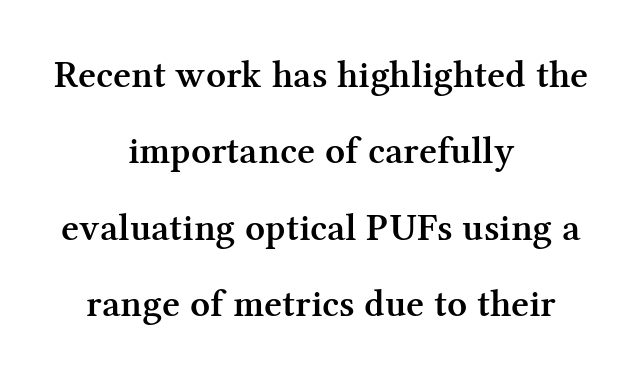
Q: Is the text bold? A: Semi-bold.
Q: Is the text italic (slanted)? A: No, it is upright.
Q: Is the typeface a serif or a sans-serif typeface? A: Serif.
Q: Is the text underlined? A: No.
Q: How is the paragraph aligned? A: Centered.
Q: Is the spacing between letters normal or unusually wide? A: Normal.
Q: Is the spacing between lines tight, normal or loose? A: Loose.
Q: Width (condensed, normal, or wide)? A: Normal.
Q: Stroke contrast? A: Medium.
Q: x-height? A: Medium.
Q: Monospaced? A: No.
